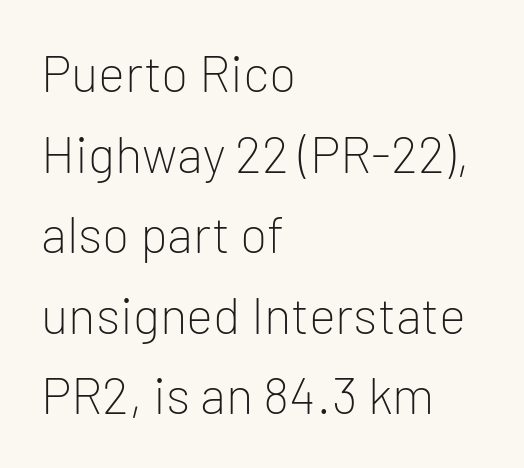
A normal amount of white space separates one row of letters from the next. The strip under each line holds only bare page. What kind of face is this? One without serifs — a sans. Unbolded letterforms with no extra heft.
